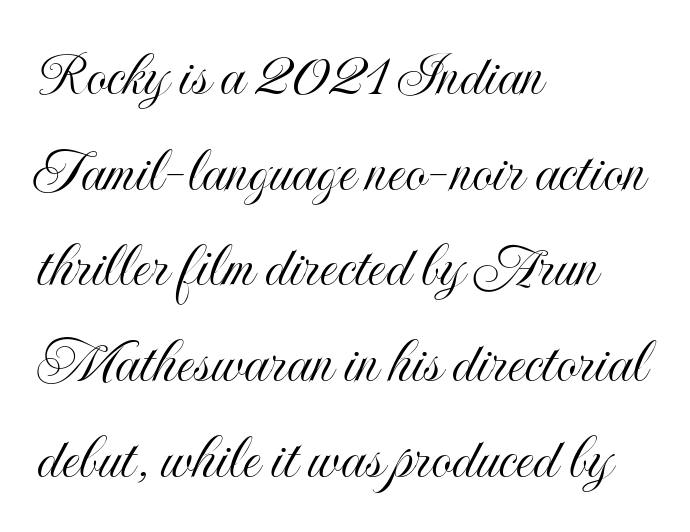
{"width": "condensed", "x_height": "small", "monospaced": "no", "underline": "no", "align": "left", "line_spacing": "normal", "line_spacing_ratio": 1.45, "letter_spacing": "normal", "letter_spacing_em": 0.0, "glyph_px": 66}
